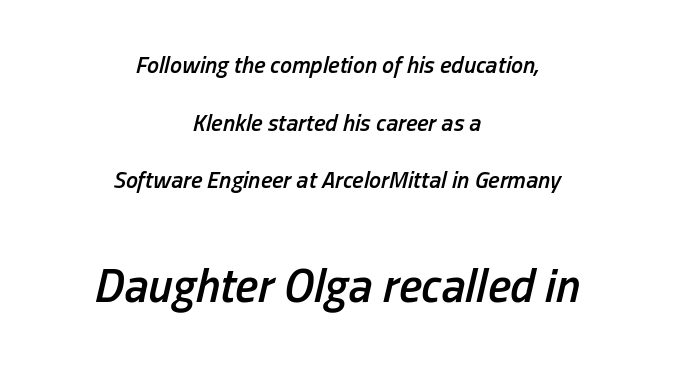
Q: Is the text bold? A: Semi-bold.
Q: Is the text italic (slanted)? A: Yes, it leans right by about 13 degrees.
Q: Is the text underlined? A: No.
Q: How is the paragraph aligned? A: Centered.
Q: Is the spacing between letters normal or unusually wide? A: Normal.
Q: Is the spacing between lines tight, normal or loose? A: Loose.
Q: Which block of text is set in a larger size, the first (top) or the second (bottom)? A: The second (bottom) one.
Q: Width (condensed, normal, or wide)? A: Condensed.
Q: Stroke contrast? A: Low.
Q: x-height? A: Medium.
Q: Monospaced? A: No.
